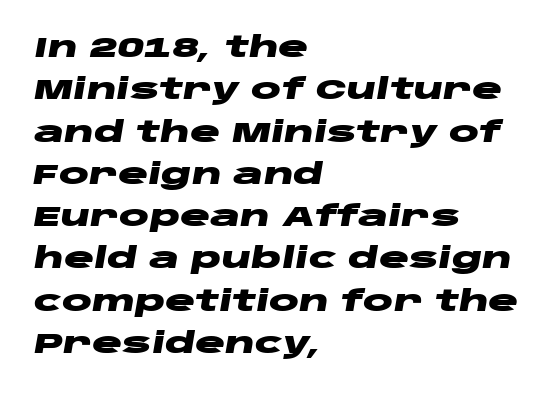
Designer's note — italics engaged. Interline gaps are of average width in this sample. Looks like regular typesetting: each glyph gets only the width it needs. The passage shown is emphatically bold.
